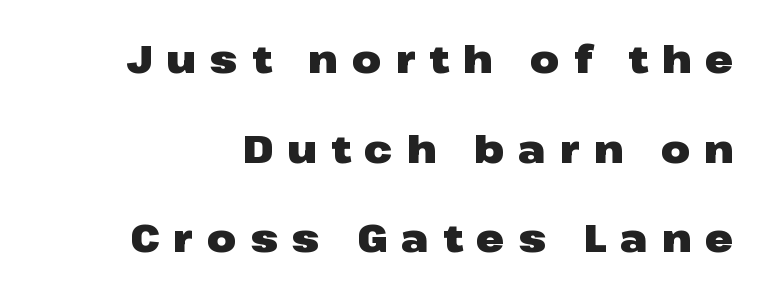
{"serif": "no", "italic": "no", "bold": "yes", "weight": "heavy", "width": "wide", "stroke_contrast": "low", "x_height": "medium", "monospaced": "no", "underline": "no", "line_spacing": "loose", "line_spacing_ratio": 2.36, "letter_spacing": "wide", "letter_spacing_em": 0.37, "glyph_px": 38}
